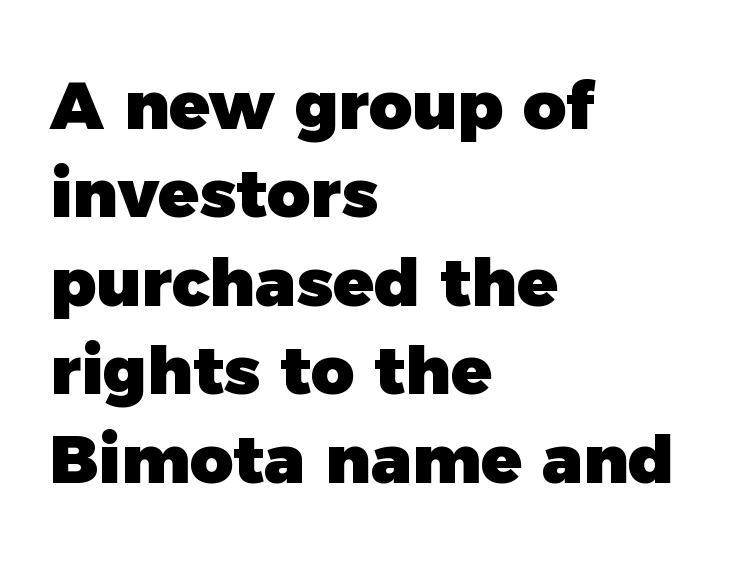
Q: Is the text bold? A: Yes.
Q: Is the typeface a serif or a sans-serif typeface? A: Sans-serif.
Q: Is the text underlined? A: No.
Q: How is the paragraph aligned? A: Left-aligned.
Q: Is the spacing between letters normal or unusually wide? A: Normal.
Q: Is the spacing between lines tight, normal or loose? A: Normal.
Q: Width (condensed, normal, or wide)? A: Normal.
Q: x-height? A: Medium.
Q: Monospaced? A: No.
